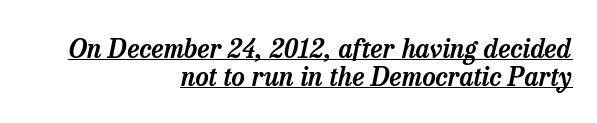
Q: Is the text italic (slanted)? A: Yes, it leans right by about 13 degrees.
Q: Is the text underlined? A: Yes.
Q: How is the paragraph aligned? A: Right-aligned.
Q: Is the spacing between letters normal or unusually wide? A: Normal.
Q: Is the spacing between lines tight, normal or loose? A: Tight.
